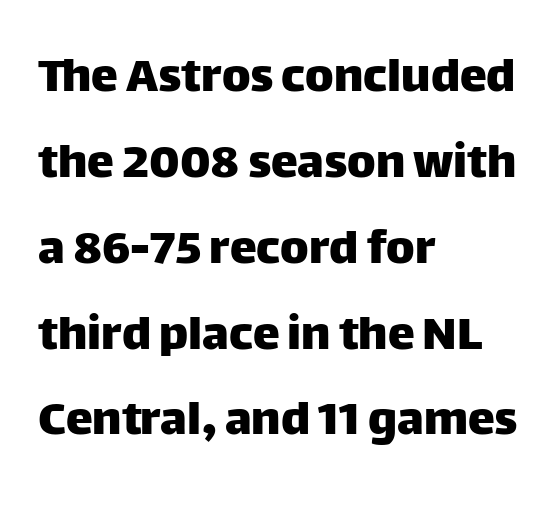
Q: Is the text italic (slanted)? A: No, it is upright.
Q: Is the typeface a serif or a sans-serif typeface? A: Sans-serif.
Q: Is the text underlined? A: No.
Q: How is the paragraph aligned? A: Left-aligned.
Q: Is the spacing between letters normal or unusually wide? A: Normal.
Q: Is the spacing between lines tight, normal or loose? A: Normal.
Q: Width (condensed, normal, or wide)? A: Normal.
Q: Stroke contrast? A: Low.
Q: x-height? A: Large.
Q: Monospaced? A: No.
